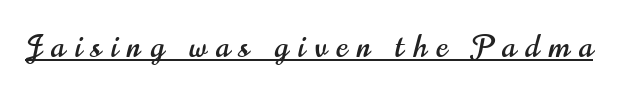
Q: Is the text italic (slanted)? A: Yes.
Q: Is the typeface a serif or a sans-serif typeface? A: Sans-serif.
Q: Is the text underlined? A: Yes.
Q: Is the spacing between letters normal or unusually wide? A: Unusually wide.
Q: Width (condensed, normal, or wide)? A: Condensed.
Q: Stroke contrast? A: High.
Q: x-height? A: Small.
Q: Monospaced? A: No.
